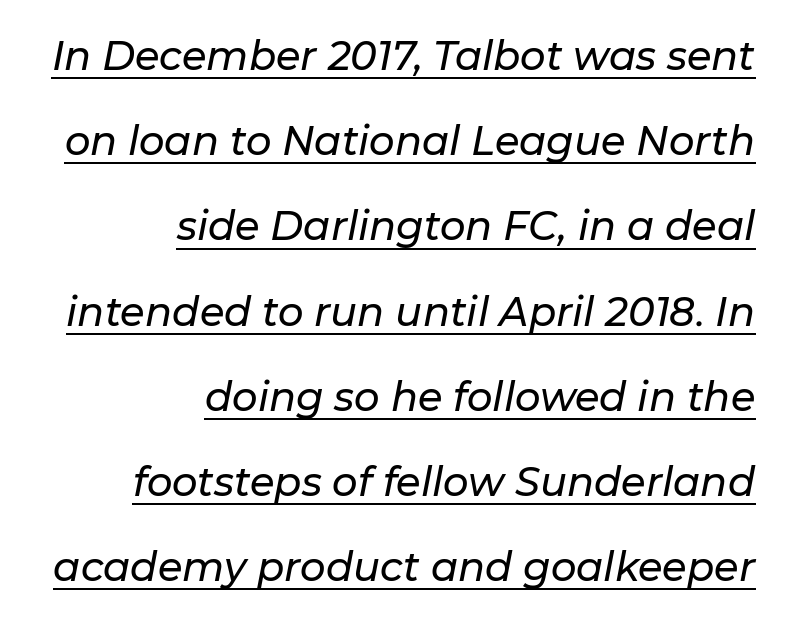
The image shows 40 px text type, italic (leaning right); set right-aligned, loose line spacing (2.13x), normal letter spacing, underlined; low stroke contrast and a medium x-height.
